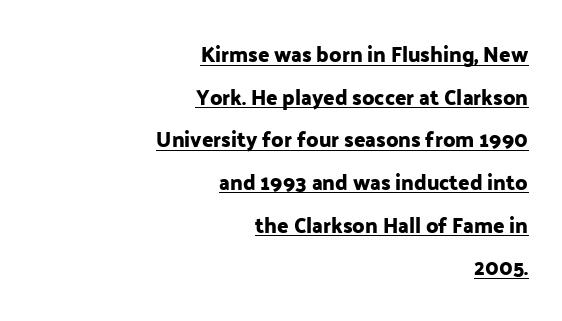
{"italic": "no", "underline": "yes", "align": "right", "line_spacing": "loose", "line_spacing_ratio": 2.03, "letter_spacing": "normal", "letter_spacing_em": 0.0, "glyph_px": 21}
